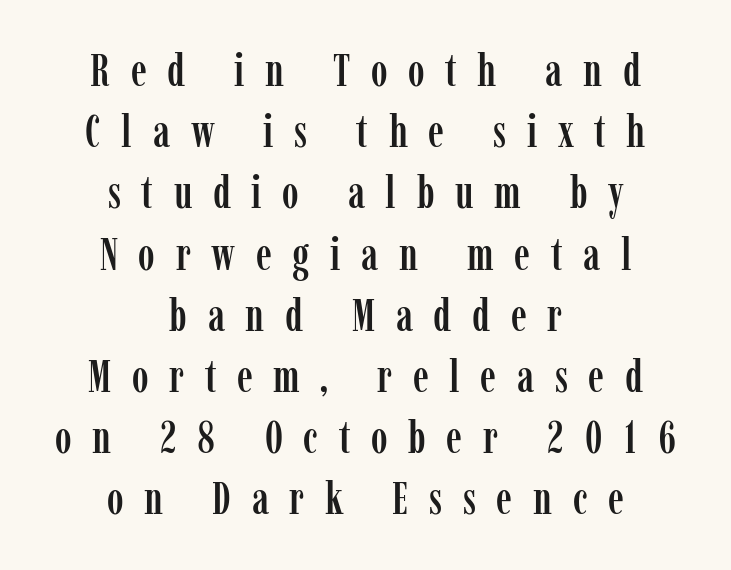
{"serif": "yes", "italic": "no", "width": "condensed", "stroke_contrast": "low", "x_height": "medium", "monospaced": "no", "underline": "no", "align": "center", "line_spacing": "normal", "line_spacing_ratio": 1.36, "letter_spacing": "wide", "letter_spacing_em": 0.46, "glyph_px": 45}
